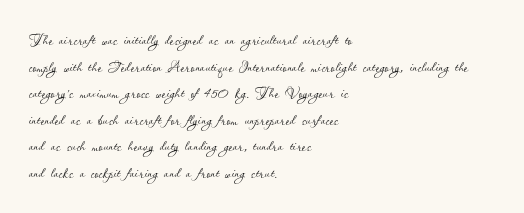
Q: Is the text bold? A: No.
Q: Is the text italic (slanted)? A: Yes.
Q: Is the text underlined? A: No.
Q: How is the paragraph aligned? A: Left-aligned.
Q: Is the spacing between letters normal or unusually wide? A: Normal.
Q: Is the spacing between lines tight, normal or loose? A: Normal.
